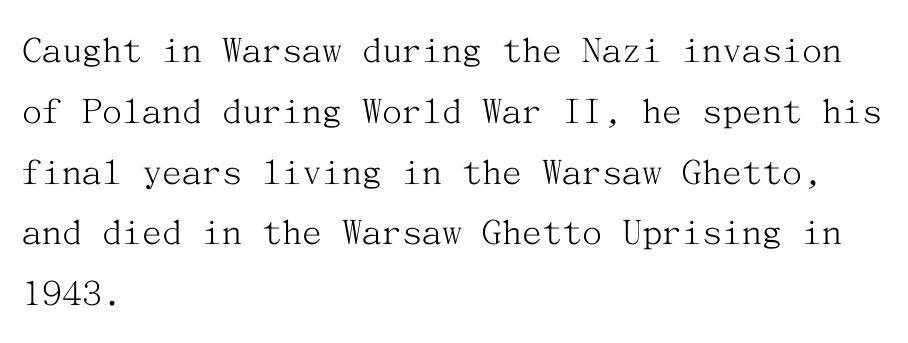
The image shows 40 px light serif type, upright; set left-aligned, normal line spacing (1.52x), normal letter spacing, not underlined; medium stroke contrast and a medium x-height.
